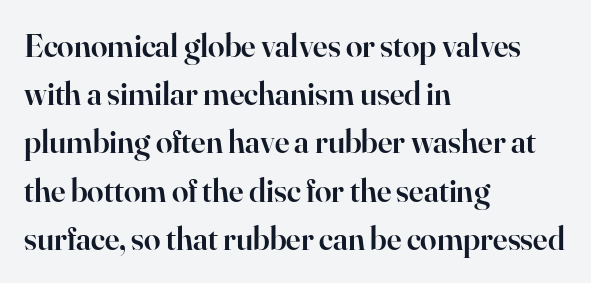
{"serif": "yes", "italic": "no", "bold": "semi", "weight": "semibold", "width": "normal", "stroke_contrast": "high", "x_height": "small", "monospaced": "no", "underline": "no", "align": "left", "line_spacing": "normal", "line_spacing_ratio": 1.46, "letter_spacing": "normal", "letter_spacing_em": 0.0, "glyph_px": 33}
